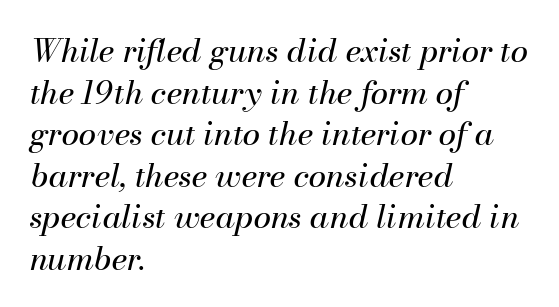
The image shows 32 px regular-weight type, italic (leaning right); set left-aligned, normal line spacing (1.3x), normal letter spacing, not underlined; medium stroke contrast and a small x-height.
